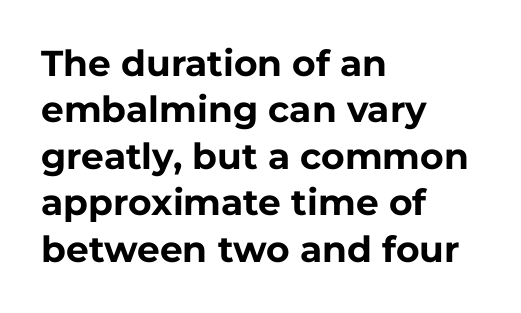
{"serif": "no", "italic": "no", "bold": "yes", "weight": "bold", "width": "normal", "stroke_contrast": "low", "x_height": "medium", "monospaced": "no", "underline": "no", "align": "left", "line_spacing": "normal", "line_spacing_ratio": 1.29, "letter_spacing": "normal", "letter_spacing_em": 0.0, "glyph_px": 36}
